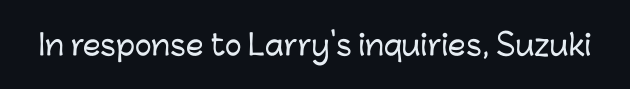
{"serif": "no", "italic": "no", "width": "normal", "stroke_contrast": "low", "x_height": "medium", "monospaced": "no", "underline": "no", "letter_spacing": "normal", "letter_spacing_em": 0.0, "glyph_px": 28}
